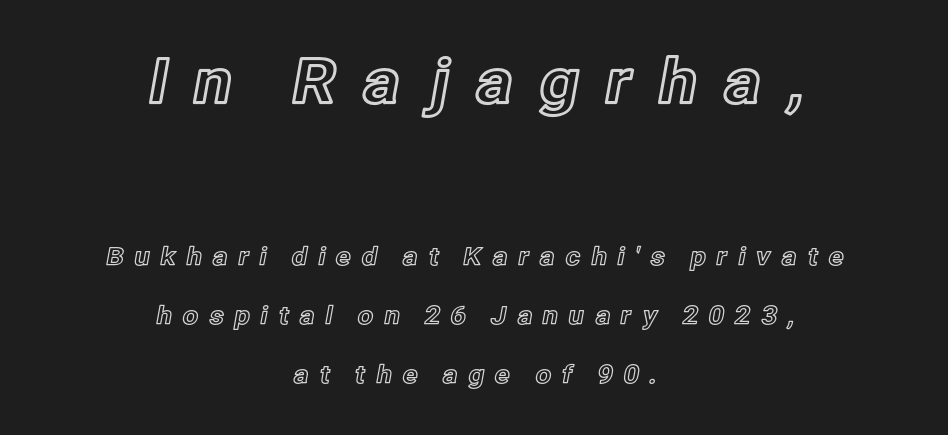
Q: Is the text italic (slanted)? A: Yes.
Q: Is the text underlined? A: No.
Q: How is the paragraph aligned? A: Centered.
Q: Is the spacing between letters normal or unusually wide? A: Unusually wide.
Q: Is the spacing between lines tight, normal or loose? A: Loose.
Q: Which block of text is set in a larger size, the first (top) or the second (bottom)? A: The first (top) one.
Q: Width (condensed, normal, or wide)? A: Normal.
Q: x-height? A: Medium.
Q: Monospaced? A: No.
